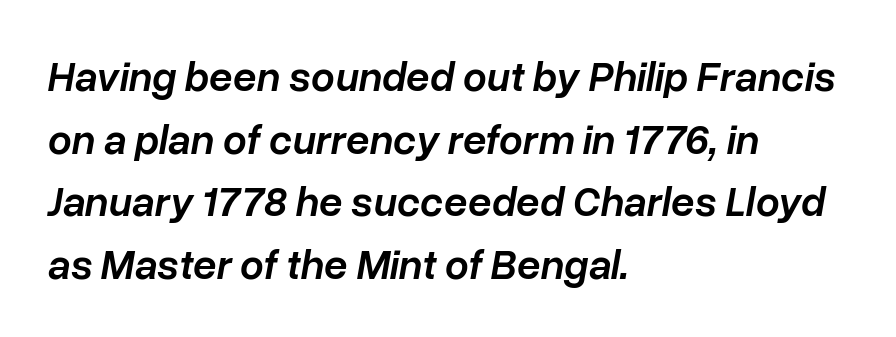
Looks like regular typesetting: each glyph gets only the width it needs. These words are printed semibold, heavier than regular yet not bold. Evenly set lines give the paragraph a standard silhouette. All the whitespace from short lines collects on the right.
